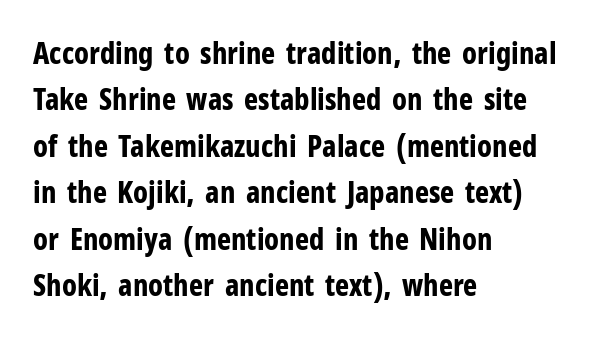
{"serif": "no", "italic": "no", "bold": "yes", "weight": "bold", "width": "condensed", "stroke_contrast": "low", "x_height": "medium", "monospaced": "no", "underline": "no", "align": "left", "line_spacing": "normal", "line_spacing_ratio": 1.55, "letter_spacing": "normal", "letter_spacing_em": 0.0, "glyph_px": 30}
